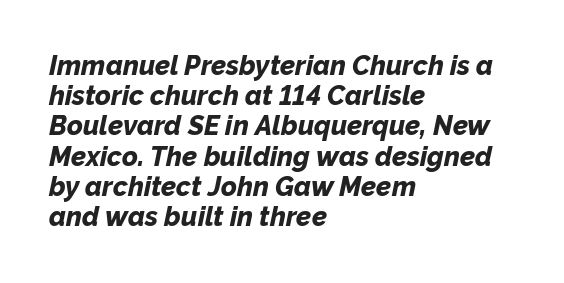
Q: Is the text bold? A: Yes.
Q: Is the text italic (slanted)? A: Yes, it leans right by about 12 degrees.
Q: Is the text underlined? A: No.
Q: How is the paragraph aligned? A: Left-aligned.
Q: Is the spacing between letters normal or unusually wide? A: Normal.
Q: Is the spacing between lines tight, normal or loose? A: Tight.
